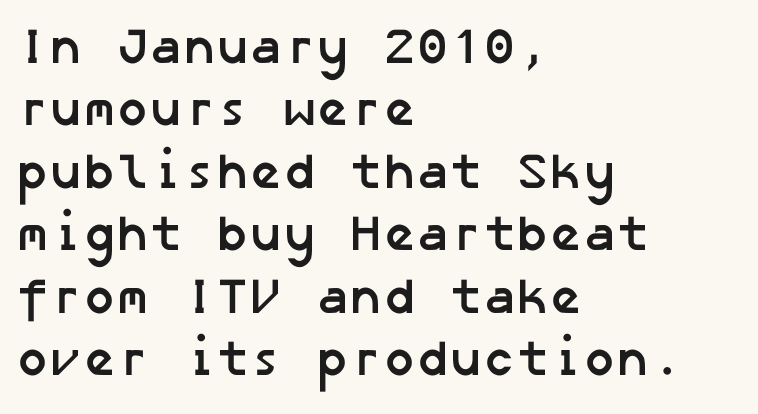
Q: Is the text bold? A: Yes.
Q: Is the typeface a serif or a sans-serif typeface? A: Sans-serif.
Q: Is the text underlined? A: No.
Q: How is the paragraph aligned? A: Left-aligned.
Q: Is the spacing between letters normal or unusually wide? A: Normal.
Q: Is the spacing between lines tight, normal or loose? A: Normal.
Q: Width (condensed, normal, or wide)? A: Normal.
Q: Stroke contrast? A: Low.
Q: x-height? A: Medium.
